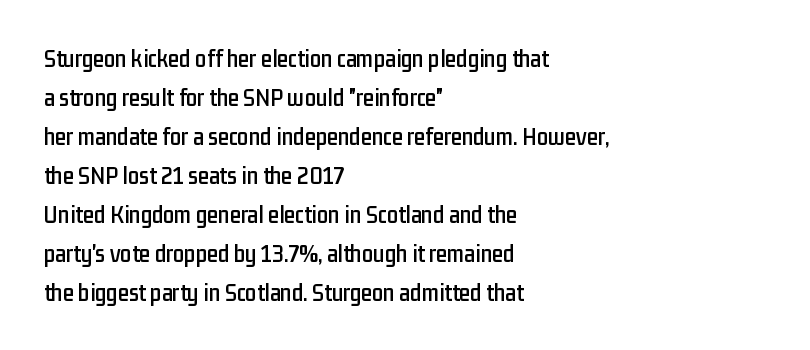
Q: Is the text italic (slanted)? A: No, it is upright.
Q: Is the text underlined? A: No.
Q: How is the paragraph aligned? A: Left-aligned.
Q: Is the spacing between letters normal or unusually wide? A: Normal.
Q: Is the spacing between lines tight, normal or loose? A: Normal.
